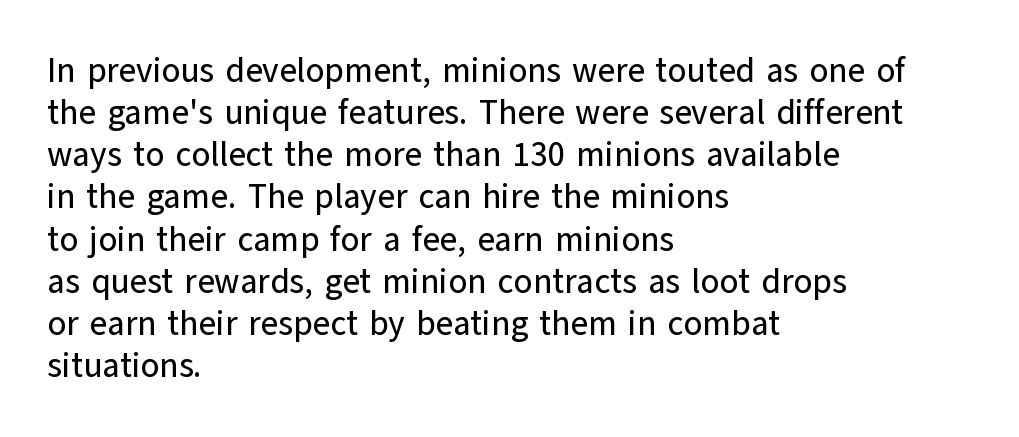
The image shows 34 px sans-serif type, upright; set left-aligned, line spacing 1.24x, normal letter spacing, not underlined; low stroke contrast and a medium x-height.
